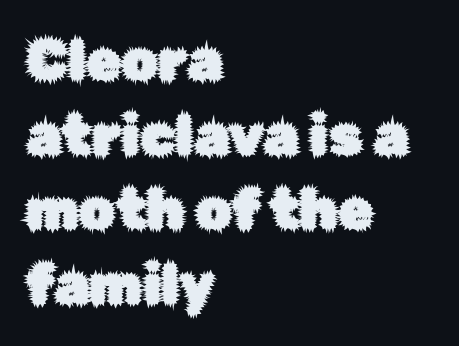
{"serif": "no", "italic": "no", "width": "normal", "stroke_contrast": "low", "x_height": "medium", "monospaced": "no", "underline": "no", "align": "left", "line_spacing": "normal", "line_spacing_ratio": 1.31, "letter_spacing": "normal", "letter_spacing_em": 0.0, "glyph_px": 57}
